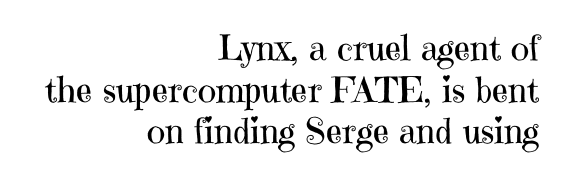
Q: Is the text bold? A: No.
Q: Is the text italic (slanted)? A: No, it is upright.
Q: Is the typeface a serif or a sans-serif typeface? A: Serif.
Q: Is the text underlined? A: No.
Q: How is the paragraph aligned? A: Right-aligned.
Q: Is the spacing between letters normal or unusually wide? A: Normal.
Q: Width (condensed, normal, or wide)? A: Normal.
Q: Stroke contrast? A: High.
Q: x-height? A: Medium.
Q: Monospaced? A: No.
